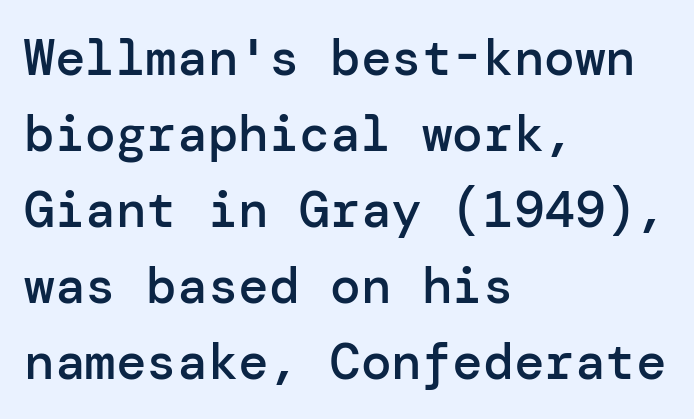
Regular leading. A semibold gives these letters moderate extra thickness, short of bold. Each line starts at the same left margin while the right side varies. Each letter's strokes conclude bluntly, with no projecting serifs. Does the lettering tilt? It doesn't — this is upright.
